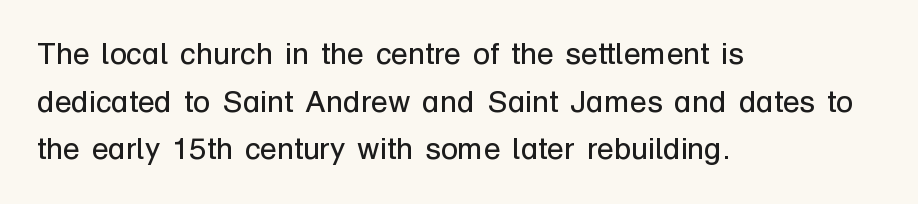
Q: Is the text bold? A: No.
Q: Is the text italic (slanted)? A: No, it is upright.
Q: Is the typeface a serif or a sans-serif typeface? A: Sans-serif.
Q: Is the text underlined? A: No.
Q: How is the paragraph aligned? A: Left-aligned.
Q: Is the spacing between letters normal or unusually wide? A: Normal.
Q: Is the spacing between lines tight, normal or loose? A: Normal.
Q: Width (condensed, normal, or wide)? A: Normal.
Q: Stroke contrast? A: Low.
Q: x-height? A: Medium.
Q: Monospaced? A: No.
